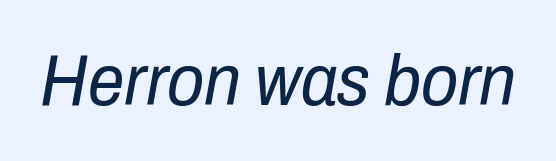
{"italic": "yes", "lean": "right", "slant_degrees": 10, "bold": "no", "weight": "regular", "width": "condensed", "stroke_contrast": "low", "x_height": "medium", "monospaced": "no", "underline": "no", "letter_spacing": "normal", "letter_spacing_em": 0.0, "glyph_px": 73}
